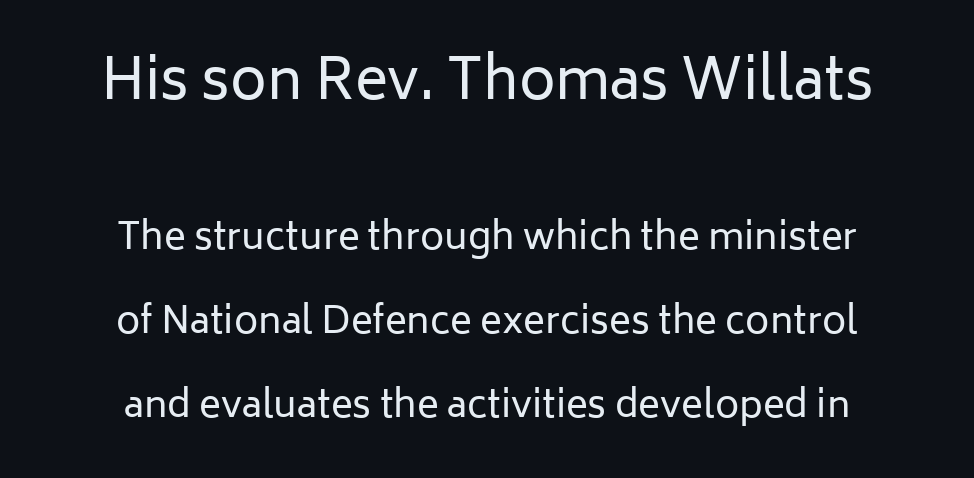
{"serif": "no", "italic": "no", "bold": "no", "weight": "regular", "width": "normal", "stroke_contrast": "low", "x_height": "medium", "monospaced": "no", "underline": "no", "align": "center", "line_spacing": "loose", "line_spacing_ratio": 2.26, "letter_spacing": "normal", "letter_spacing_em": 0.0, "larger_block": "first", "size_ratio": 1.51, "glyph_px": 56}
